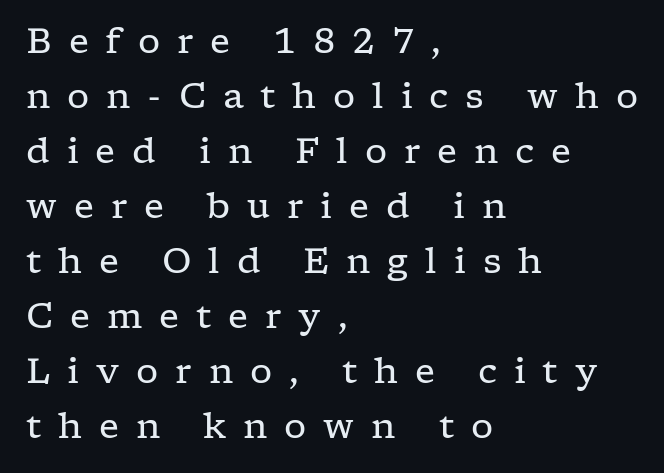
The image shows 35 px regular-weight, wide serif type, upright; set left-aligned, normal line spacing (1.57x), unusually wide letter spacing (+0.48 em), not underlined; low stroke contrast and a medium x-height.
